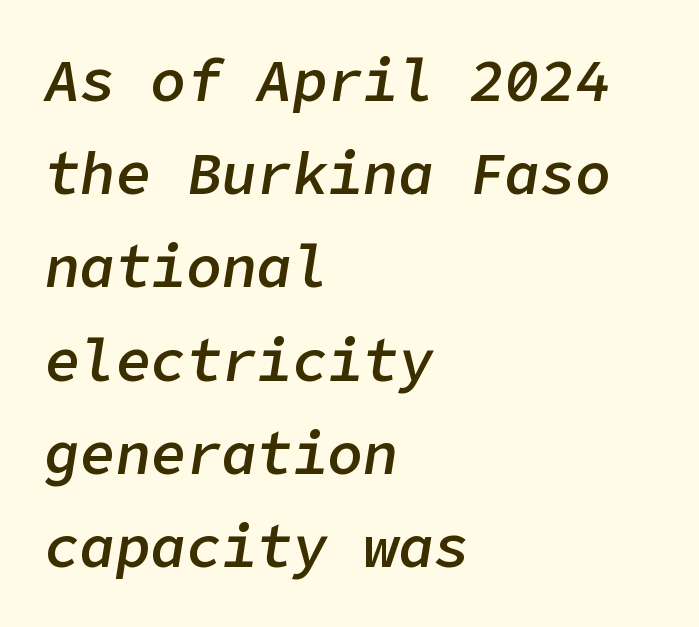
There's an unmistakable incline to the writing here. Beneath every word, the page is bare. A semibold gives these letters moderate extra thickness, short of bold. Regarding leading, the lines here are spaced in the standard way.
